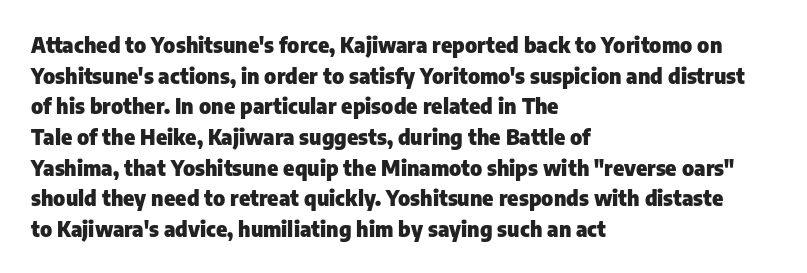
Q: Is the text bold? A: Yes.
Q: Is the text italic (slanted)? A: No, it is upright.
Q: Is the text underlined? A: No.
Q: How is the paragraph aligned? A: Left-aligned.
Q: Is the spacing between letters normal or unusually wide? A: Normal.
Q: Is the spacing between lines tight, normal or loose? A: Normal.
